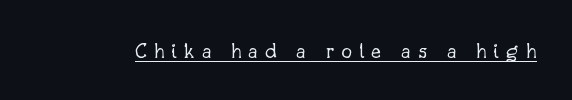
{"italic": "no", "bold": "no", "underline": "yes", "letter_spacing": "wide", "letter_spacing_em": 0.29, "glyph_px": 24}
